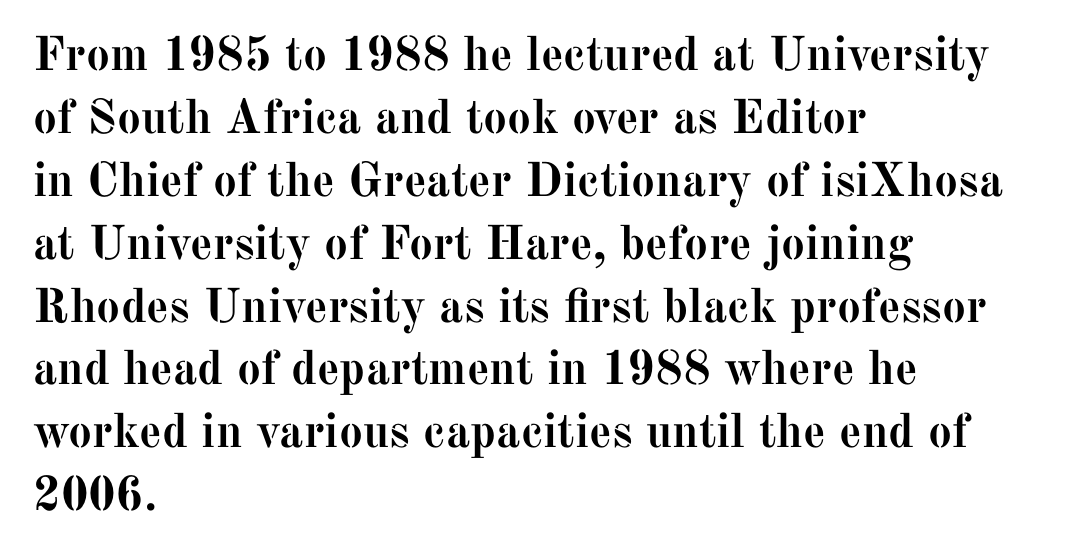
{"serif": "yes", "italic": "no", "bold": "yes", "weight": "semibold", "width": "normal", "stroke_contrast": "medium", "x_height": "medium", "monospaced": "no", "underline": "no", "align": "left", "line_spacing": "normal", "line_spacing_ratio": 1.31, "letter_spacing": "normal", "letter_spacing_em": 0.0, "glyph_px": 48}
